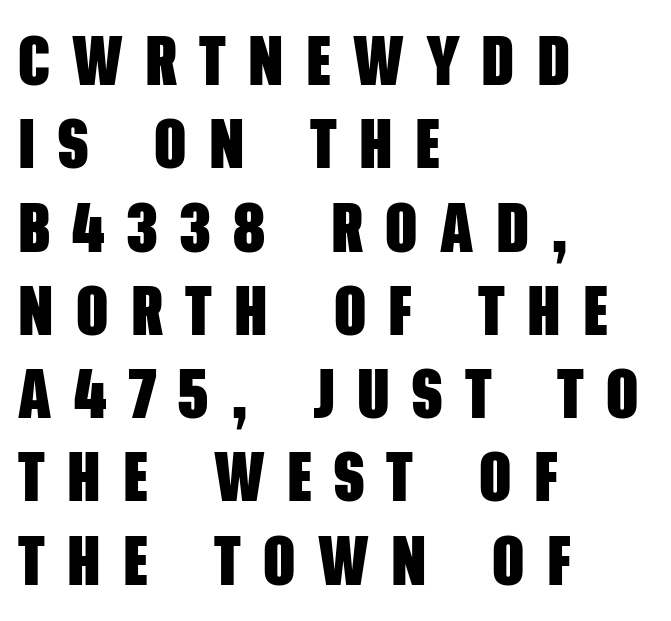
{"serif": "no", "bold": "yes", "weight": "heavy", "width": "condensed", "stroke_contrast": "low", "x_height": "large", "monospaced": "no", "underline": "no", "align": "left", "line_spacing_ratio": 1.19, "letter_spacing": "wide", "letter_spacing_em": 0.32, "glyph_px": 70}
